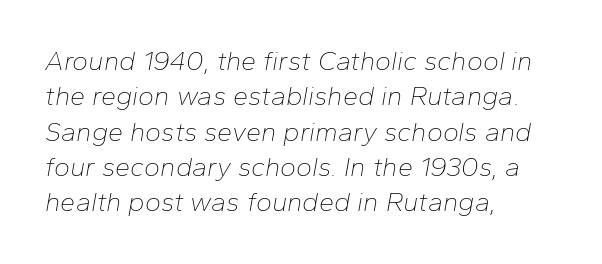
Nobody touched the tracking dial on this one. Weight: not bold — regular or lighter. The rendering anchors every line to the left-hand side. Students, observe: this is what conventionally led text looks like. Emphasis-style slanted type is in use. Honestly, there is no underline to notice here at all.
